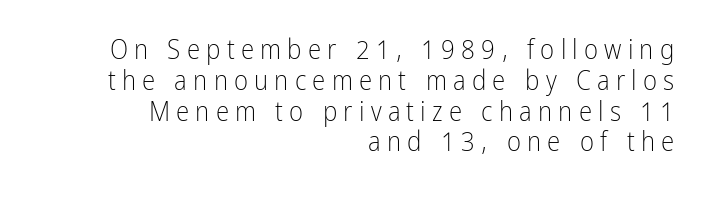
The image shows 27 px text type, upright; set right-aligned, tight line spacing (1.14x), unusually wide letter spacing (+0.23 em), not underlined.
